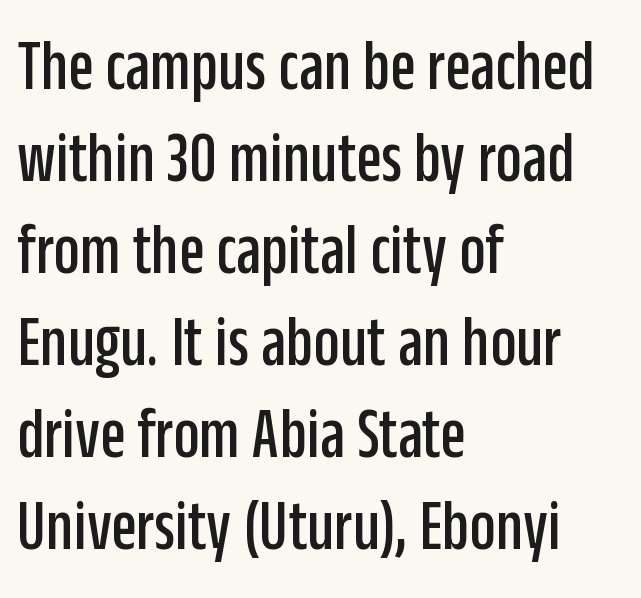
The image shows 73 px condensed sans-serif type, upright; set left-aligned, normal line spacing (1.26x), normal letter spacing, not underlined; low stroke contrast and a large x-height.
